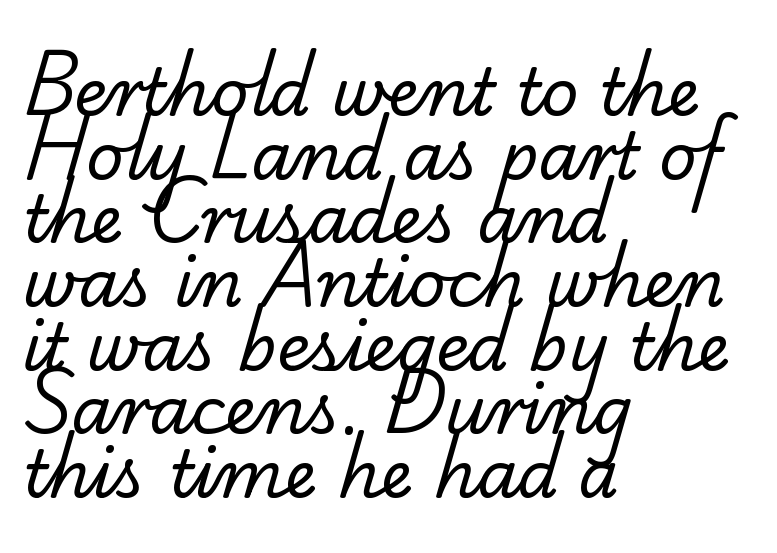
The strip under each line holds only bare page. Nothing heavy about these letters — not bold at all. Nobody touched the tracking dial on this one. Casual observation: everything's shoved over to the left. Closely set lines give the paragraph a compact silhouette.
